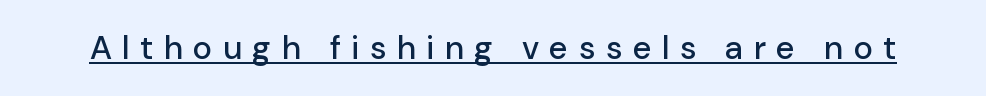
The image shows 33 px sans-serif type, upright; set unusually wide letter spacing (+0.32 em), underlined; low stroke contrast and a medium x-height.
